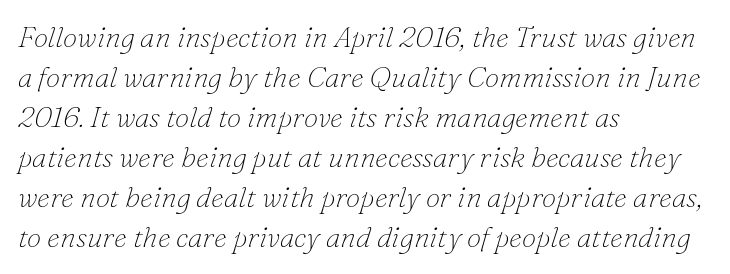
{"serif": "yes", "italic": "yes", "lean": "right", "slant_degrees": 16, "bold": "no", "weight": "thin", "width": "normal", "stroke_contrast": "low", "x_height": "small", "monospaced": "no", "underline": "no", "align": "left", "line_spacing": "normal", "line_spacing_ratio": 1.38, "letter_spacing": "normal", "letter_spacing_em": 0.0, "glyph_px": 29}
